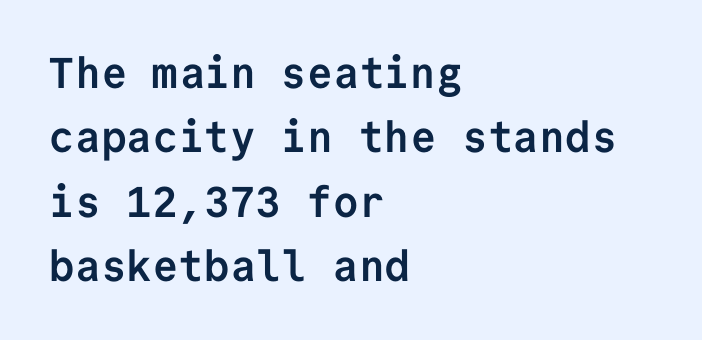
Q: Is the text bold? A: Yes.
Q: Is the text italic (slanted)? A: No, it is upright.
Q: Is the typeface a serif or a sans-serif typeface? A: Sans-serif.
Q: Is the text underlined? A: No.
Q: How is the paragraph aligned? A: Left-aligned.
Q: Is the spacing between letters normal or unusually wide? A: Normal.
Q: Is the spacing between lines tight, normal or loose? A: Normal.
Q: Width (condensed, normal, or wide)? A: Normal.
Q: Stroke contrast? A: Low.
Q: x-height? A: Medium.
Q: Monospaced? A: Yes.
